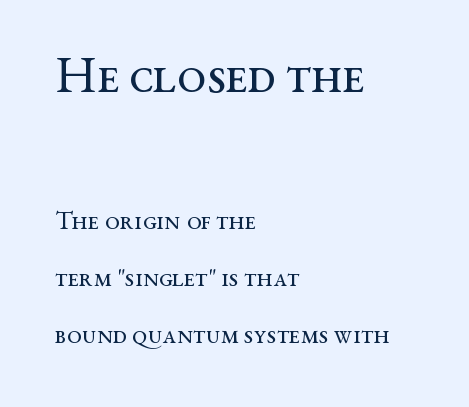
Q: Is the text bold? A: No.
Q: Is the text italic (slanted)? A: No, it is upright.
Q: Is the typeface a serif or a sans-serif typeface? A: Serif.
Q: Is the text underlined? A: No.
Q: How is the paragraph aligned? A: Left-aligned.
Q: Is the spacing between letters normal or unusually wide? A: Normal.
Q: Is the spacing between lines tight, normal or loose? A: Loose.
Q: Which block of text is set in a larger size, the first (top) or the second (bottom)? A: The first (top) one.
Q: Width (condensed, normal, or wide)? A: Wide.
Q: Stroke contrast? A: Medium.
Q: x-height? A: Medium.
Q: Monospaced? A: No.
